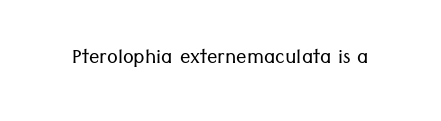
{"italic": "no", "bold": "no", "underline": "no", "letter_spacing": "normal", "letter_spacing_em": 0.0, "glyph_px": 26}
